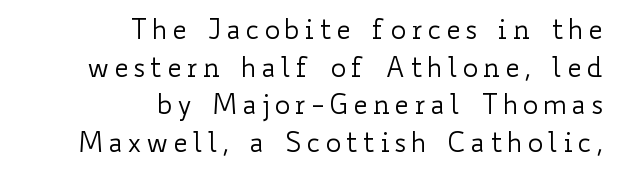
The zone under the glyphs is completely vacant. The weight would be labelled regular, book, light, or lighter still. Baseline-to-baseline distance is the conventional proportion of letter height. Characters remain perfectly vertical along every line. Which margin do the lines hug? The right one — the left edge is uneven.
